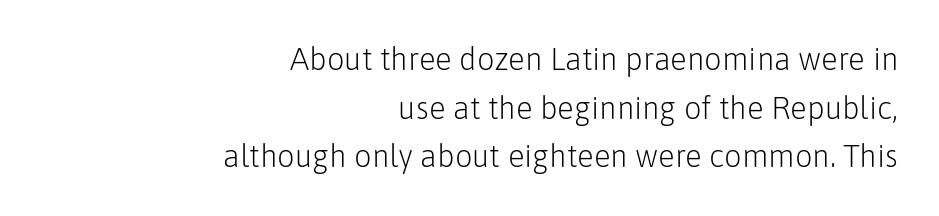
Q: Is the text bold? A: No.
Q: Is the text italic (slanted)? A: No, it is upright.
Q: Is the typeface a serif or a sans-serif typeface? A: Sans-serif.
Q: Is the text underlined? A: No.
Q: How is the paragraph aligned? A: Right-aligned.
Q: Is the spacing between letters normal or unusually wide? A: Normal.
Q: Is the spacing between lines tight, normal or loose? A: Normal.
Q: Width (condensed, normal, or wide)? A: Normal.
Q: Stroke contrast? A: Low.
Q: x-height? A: Medium.
Q: Monospaced? A: No.
